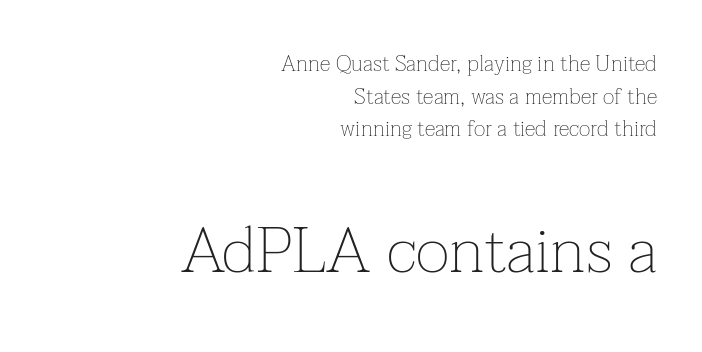
Q: Is the text bold? A: No.
Q: Is the text italic (slanted)? A: No, it is upright.
Q: Is the typeface a serif or a sans-serif typeface? A: Serif.
Q: Is the text underlined? A: No.
Q: How is the paragraph aligned? A: Right-aligned.
Q: Is the spacing between letters normal or unusually wide? A: Normal.
Q: Is the spacing between lines tight, normal or loose? A: Normal.
Q: Which block of text is set in a larger size, the first (top) or the second (bottom)? A: The second (bottom) one.
Q: Width (condensed, normal, or wide)? A: Normal.
Q: Stroke contrast? A: Low.
Q: x-height? A: Medium.
Q: Monospaced? A: No.
